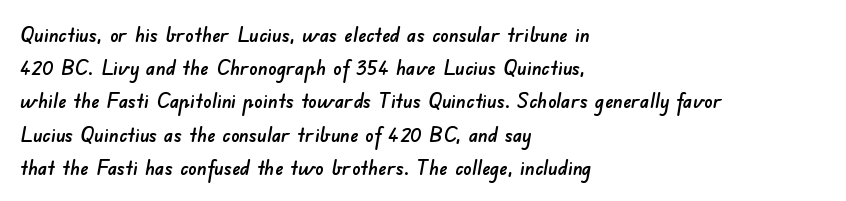
The image shows 21 px text type; set left-aligned, normal line spacing (1.58x), normal letter spacing, not underlined.
